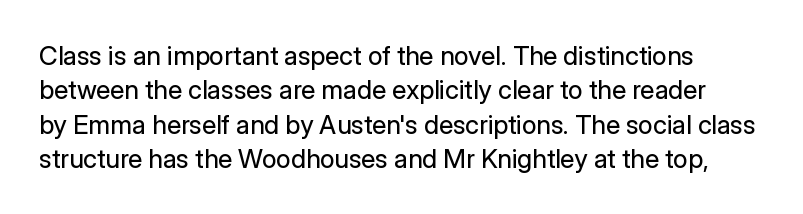
The space beneath each line is pristine and unruled. The cut favours lightness, reaching ordinary text weight at its darkest. These lines were composed using upright roman letters. Horizontal bands of white between lines are of average thickness. The letters sit at their default tracking, neither squeezed nor spread.
